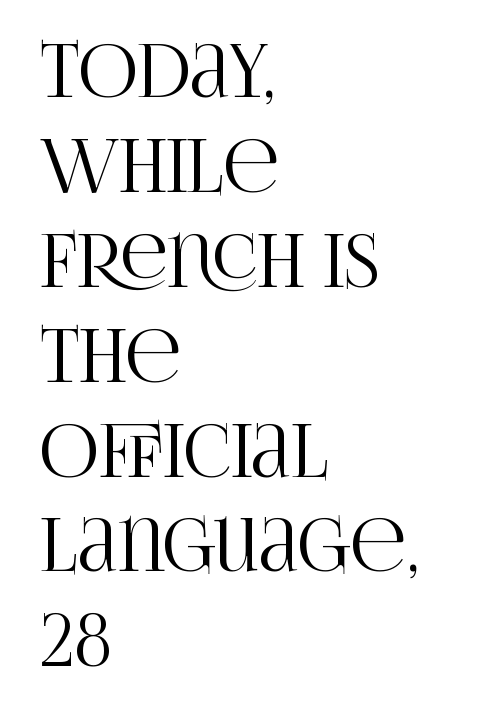
{"serif": "yes", "italic": "no", "width": "condensed", "stroke_contrast": "high", "x_height": "large", "monospaced": "no", "underline": "no", "align": "left", "line_spacing": "normal", "line_spacing_ratio": 1.3, "letter_spacing": "normal", "letter_spacing_em": 0.0, "glyph_px": 73}
